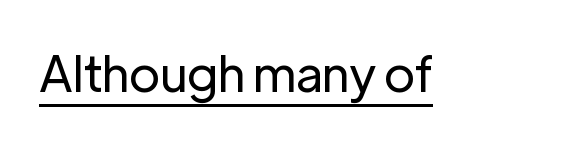
{"serif": "no", "italic": "no", "bold": "no", "weight": "regular", "width": "normal", "stroke_contrast": "low", "x_height": "medium", "monospaced": "no", "underline": "yes", "letter_spacing": "normal", "letter_spacing_em": 0.0, "glyph_px": 49}
